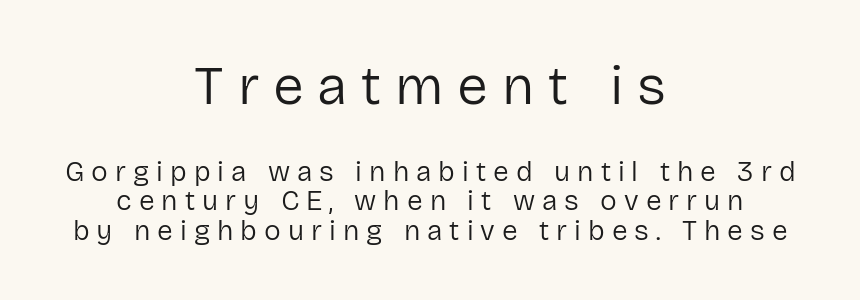
{"serif": "no", "italic": "no", "bold": "no", "weight": "regular", "width": "normal", "stroke_contrast": "low", "x_height": "medium", "monospaced": "no", "underline": "no", "align": "center", "line_spacing": "tight", "line_spacing_ratio": 1.05, "letter_spacing": "wide", "letter_spacing_em": 0.25, "larger_block": "first", "size_ratio": 1.96, "glyph_px": 55}
